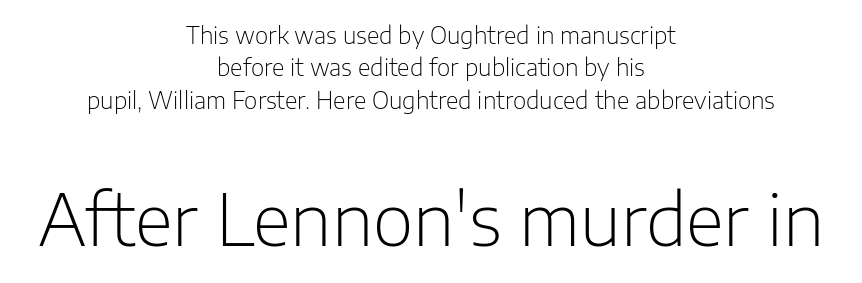
{"serif": "no", "italic": "no", "bold": "no", "weight": "light", "width": "normal", "stroke_contrast": "low", "x_height": "medium", "monospaced": "no", "underline": "no", "align": "center", "line_spacing": "normal", "line_spacing_ratio": 1.41, "letter_spacing": "normal", "letter_spacing_em": 0.0, "larger_block": "second", "size_ratio": 3.04, "glyph_px": 70}
